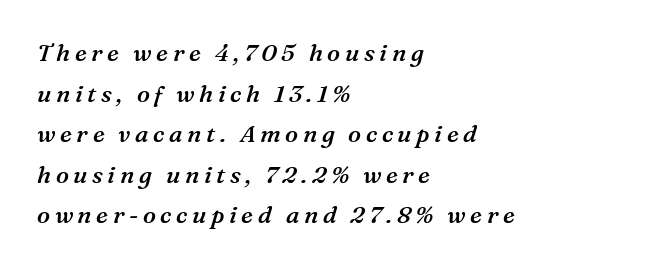
Casual observation: everything's shoved over to the left. The passage shown is not underscored anywhere. Interline gaps are of average width in this sample. A fair bit of extra ink — the face is semibold, not bold.
